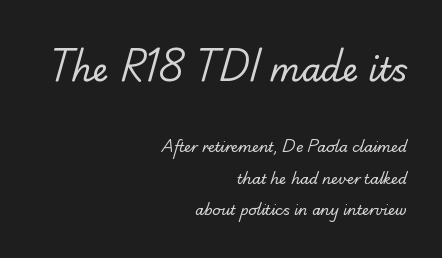
Q: Is the text bold? A: No.
Q: Is the typeface a serif or a sans-serif typeface? A: Sans-serif.
Q: Is the text underlined? A: No.
Q: How is the paragraph aligned? A: Right-aligned.
Q: Is the spacing between letters normal or unusually wide? A: Normal.
Q: Is the spacing between lines tight, normal or loose? A: Loose.
Q: Which block of text is set in a larger size, the first (top) or the second (bottom)? A: The first (top) one.
Q: Width (condensed, normal, or wide)? A: Normal.
Q: Stroke contrast? A: Low.
Q: x-height? A: Small.
Q: Monospaced? A: No.
